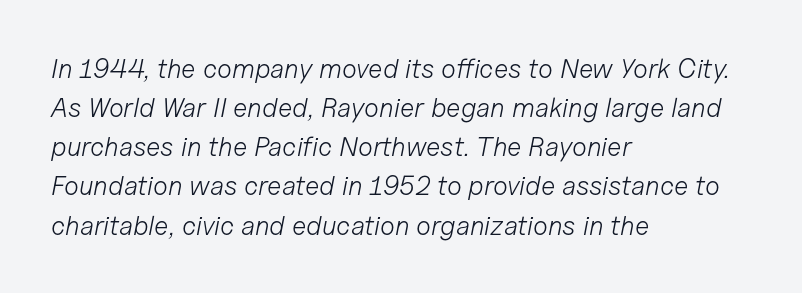
Rendered with sloped, italic letterforms. Regular leading. Short note: letters normally spaced. Heaviness? Minimal to ordinary, like unemphasized prose. The lines are quadded left. Letters rest on an invisible, unmarked baseline.
